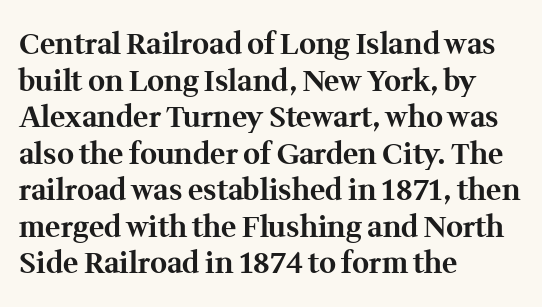
The image shows 29 px bold serif type, upright; set left-aligned, normal line spacing (1.26x), normal letter spacing, not underlined; medium stroke contrast and a medium x-height.
